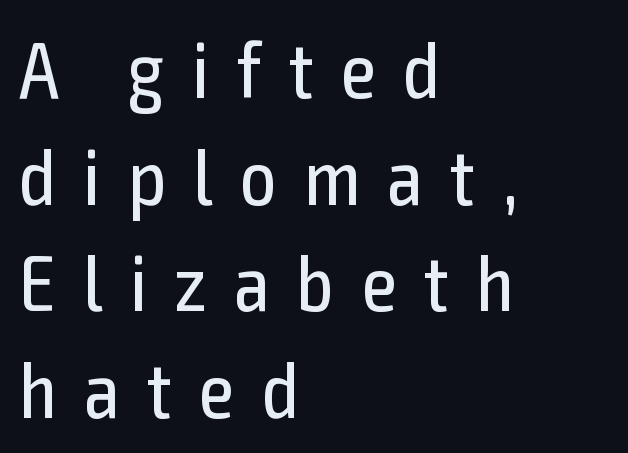
Caption: face not bold, strokes unweighted. The letters stand upright; this is a roman face. The specimen omits any rule beneath the text block's lines. In terms of letterspacing, this is a distinctly airy, spread setting. Serif or sans? Sans — the stroke terminals are bare. These lines are set flush left with a ragged right edge.
